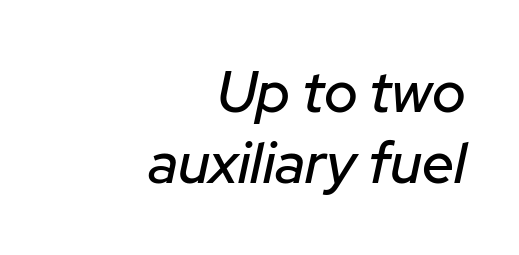
The image shows 57 px text type, italic (leaning right); set right-aligned, normal line spacing (1.25x), normal letter spacing, not underlined; low stroke contrast and a medium x-height.
